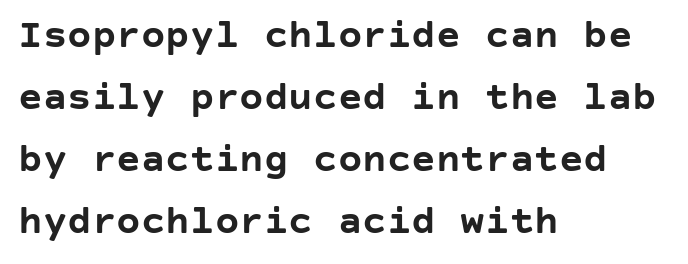
{"serif": "no", "italic": "no", "bold": "yes", "weight": "semibold", "width": "normal", "stroke_contrast": "low", "x_height": "large", "underline": "no", "align": "left", "line_spacing": "normal", "line_spacing_ratio": 1.51, "letter_spacing": "normal", "letter_spacing_em": 0.0, "glyph_px": 41}
